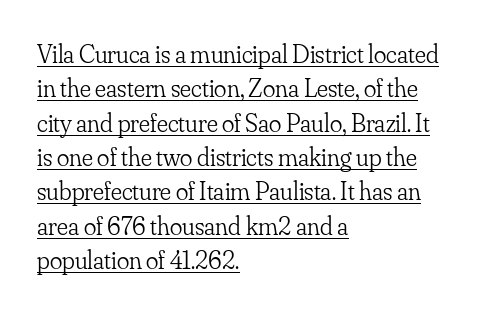
A quiet, ordinary-to-light weight characterises the typeface. Students, observe: this is what conventionally led text looks like. If you drew a line through each stem, it would be perfectly vertical. The ragged edge is on the right, which tells us the setting is flush left.
